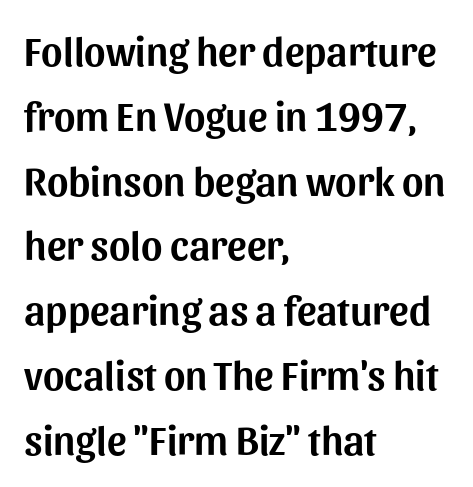
You could not count columns in this text — the font is proportionally spaced. Caption: multi-line text, flush left, ragged right. Regular leading. You can tell it's not italic because the verticals are truly vertical.
